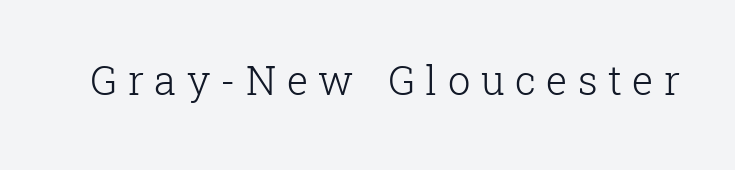
The image shows 40 px light serif type, upright; set unusually wide letter spacing (+0.26 em), not underlined; low stroke contrast and a medium x-height.
